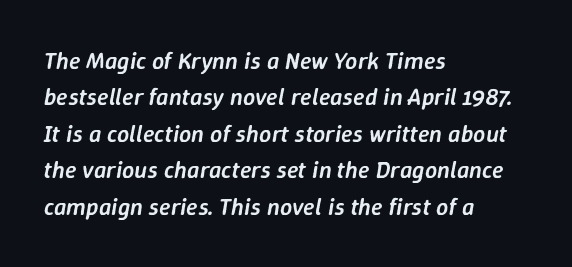
Q: Is the text bold? A: Semi-bold.
Q: Is the text italic (slanted)? A: Yes, it leans right by about 9 degrees.
Q: Is the text underlined? A: No.
Q: How is the paragraph aligned? A: Left-aligned.
Q: Is the spacing between letters normal or unusually wide? A: Normal.
Q: Is the spacing between lines tight, normal or loose? A: Normal.
